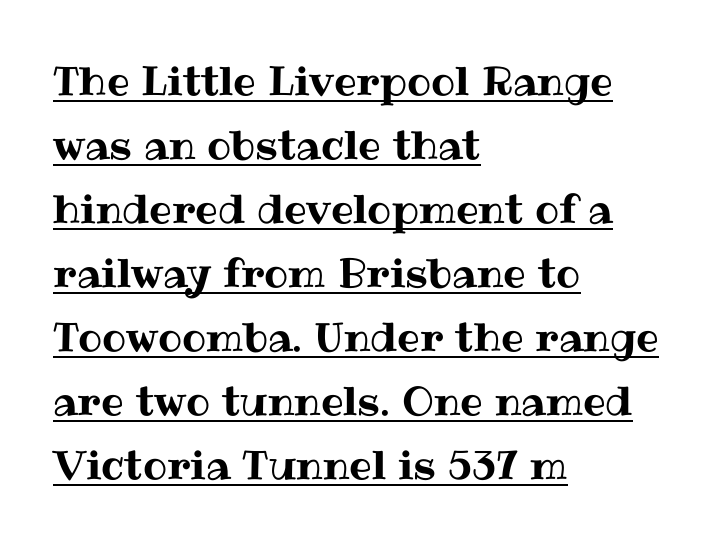
Students, note that the glyphs here touch the page at normal intervals. Do the characters align in a grid? No, the font is proportional. A student would call this left alignment; a typographer would say flush left, rag right. Nope, not italic — everything's standing straight. Each line of the rendering has a horizontal stroke beneath the glyphs.
